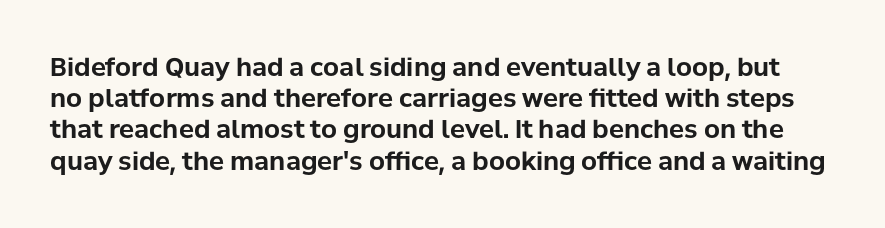
Q: Is the text bold? A: Yes.
Q: Is the text italic (slanted)? A: No, it is upright.
Q: Is the text underlined? A: No.
Q: Is the spacing between letters normal or unusually wide? A: Normal.
Q: Is the spacing between lines tight, normal or loose? A: Normal.
